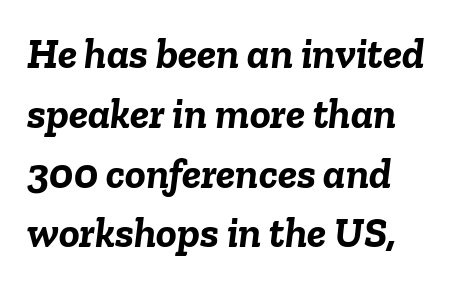
{"italic": "yes", "lean": "right", "slant_degrees": 6, "bold": "yes", "weight": "semibold", "width": "normal", "stroke_contrast": "low", "x_height": "medium", "monospaced": "no", "underline": "no", "line_spacing": "normal", "line_spacing_ratio": 1.39, "letter_spacing": "normal", "letter_spacing_em": 0.0, "glyph_px": 43}
